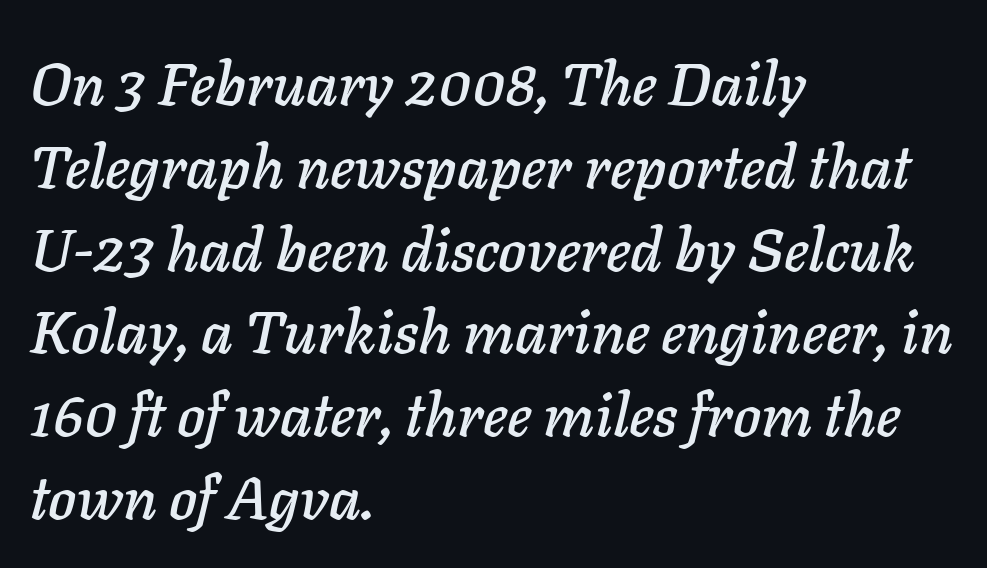
Q: Is the text italic (slanted)? A: Yes, it leans right by about 11 degrees.
Q: Is the text underlined? A: No.
Q: How is the paragraph aligned? A: Left-aligned.
Q: Is the spacing between letters normal or unusually wide? A: Normal.
Q: Is the spacing between lines tight, normal or loose? A: Normal.
Q: Width (condensed, normal, or wide)? A: Normal.
Q: Stroke contrast? A: Low.
Q: x-height? A: Medium.
Q: Monospaced? A: No.
